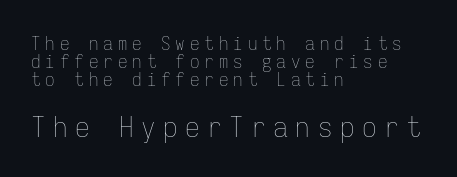
{"italic": "no", "bold": "no", "weight": "thin", "width": "condensed", "stroke_contrast": "low", "x_height": "medium", "monospaced": "yes", "underline": "no", "align": "left", "line_spacing": "tight", "line_spacing_ratio": 0.96, "letter_spacing": "wide", "letter_spacing_em": 0.26, "larger_block": "second", "size_ratio": 1.53, "glyph_px": 29}
